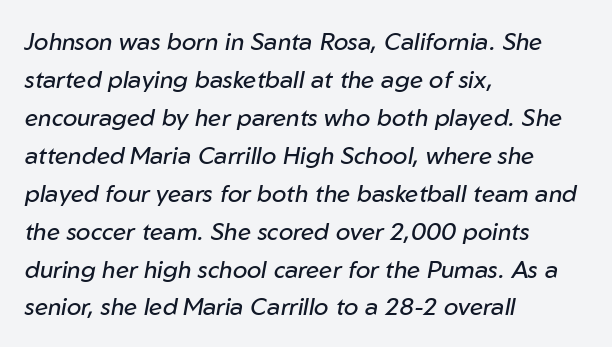
No letter is thick-stroked: the sample isn't bold. The gaps between neighbouring characters are ordinary and unremarkable. The specimen reads as italic at a glance. Quick note: interline space is typical.
